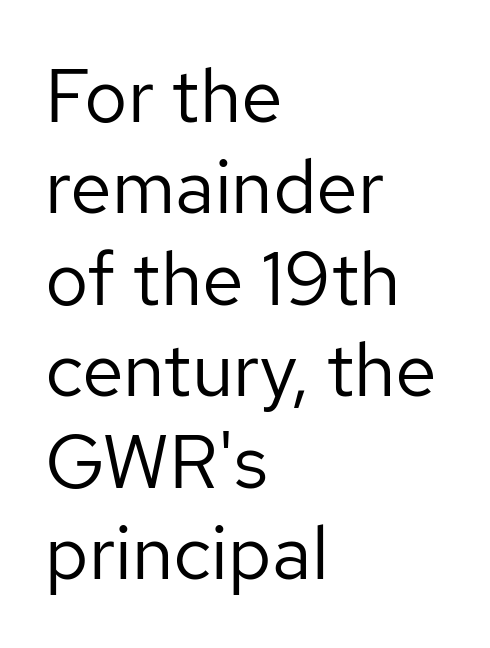
{"serif": "no", "italic": "no", "bold": "no", "weight": "regular", "width": "normal", "stroke_contrast": "low", "x_height": "medium", "monospaced": "no", "underline": "no", "align": "left", "line_spacing_ratio": 1.22, "letter_spacing": "normal", "letter_spacing_em": 0.0, "glyph_px": 75}
